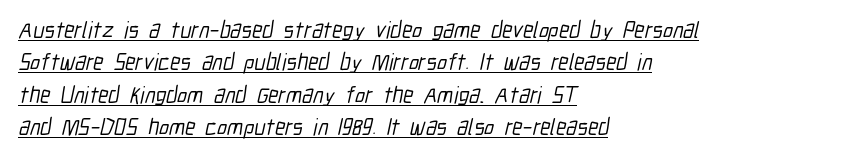
Nobody touched the tracking dial on this one. Students, observe: this is what conventionally led text looks like. The paragraph shown leans on its left margin. This sample carries an underscore along the baseline area.
